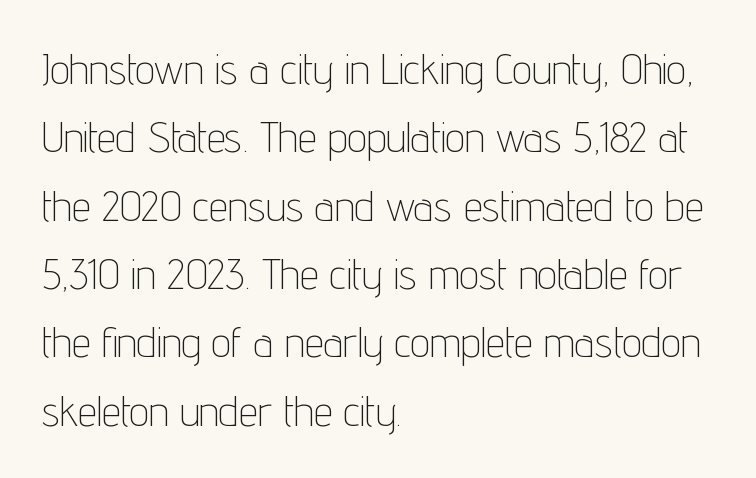
The image shows 43 px thin, condensed sans-serif type, upright; set left-aligned, normal line spacing (1.59x), normal letter spacing, not underlined; low stroke contrast and a medium x-height.
